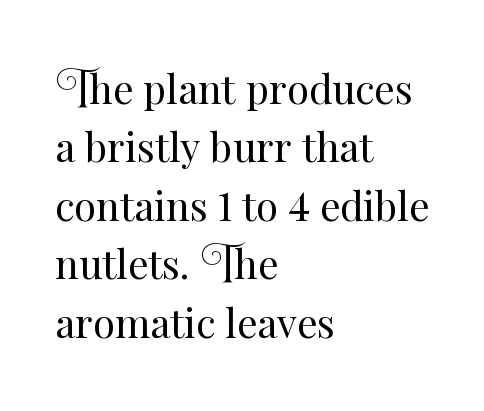
The line-height multiplier appears to be the usual default. The characters are drawn with everyday or finer stroke widths. Layout note: lines flush left. A clean baseline with only descenders dipping below it. Does the lettering tilt? It doesn't — this is upright. In terms of letterspacing, this is plain default setting.
